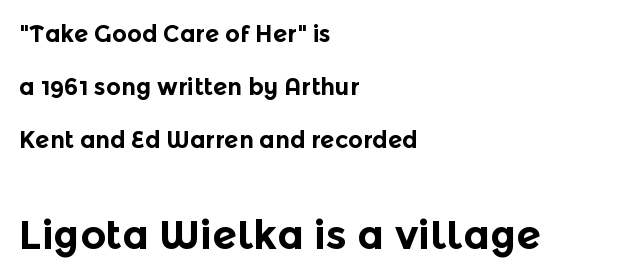
The strokes are fattened all the way to bold. The zone under the glyphs is completely vacant. You get the small type first, then a jump to larger type. Upright lettering throughout. Here the glyphs are tracked normally, forming tight word shapes. Here the designer chose a conventional face with non-uniform glyph widths.
